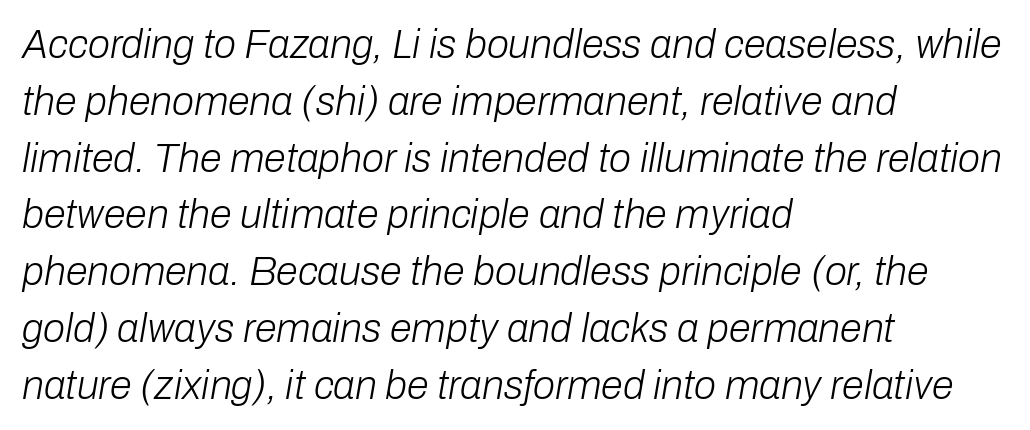
{"italic": "yes", "lean": "right", "slant_degrees": 10, "bold": "no", "weight": "light", "width": "normal", "stroke_contrast": "low", "x_height": "medium", "monospaced": "no", "underline": "no", "align": "left", "line_spacing": "normal", "line_spacing_ratio": 1.42, "letter_spacing": "normal", "letter_spacing_em": 0.0, "glyph_px": 40}
